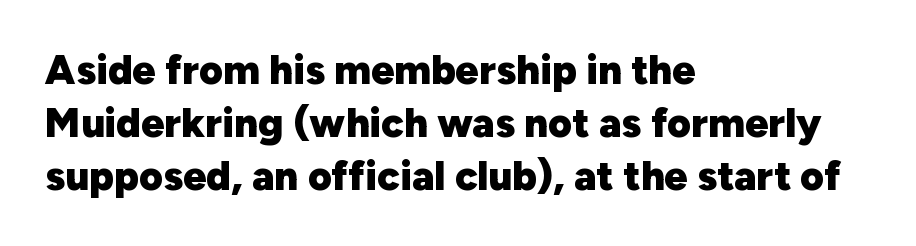
The image shows 41 px heavy sans-serif type, upright; set left-aligned, normal line spacing (1.29x), normal letter spacing, not underlined; low stroke contrast and a medium x-height.
